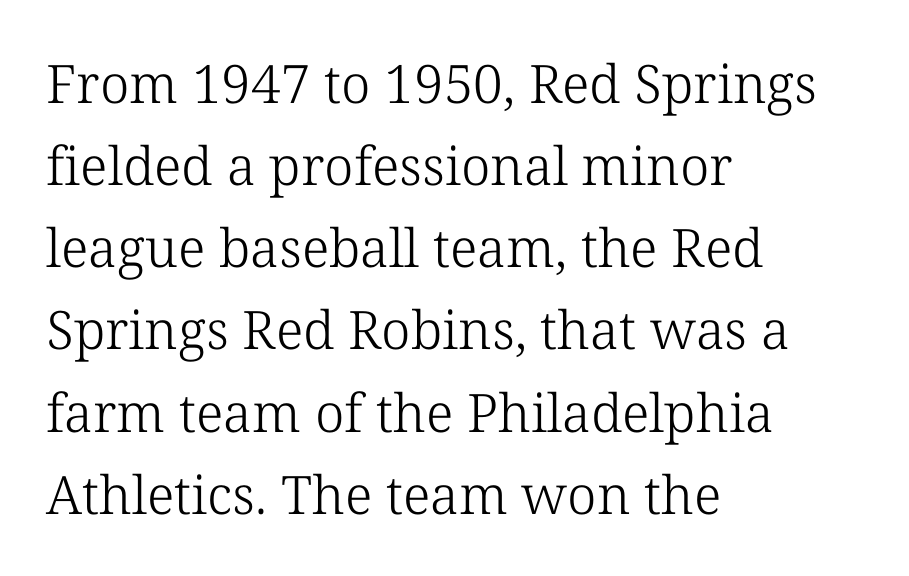
Q: Is the text bold? A: No.
Q: Is the text italic (slanted)? A: No, it is upright.
Q: Is the typeface a serif or a sans-serif typeface? A: Serif.
Q: Is the text underlined? A: No.
Q: How is the paragraph aligned? A: Left-aligned.
Q: Is the spacing between letters normal or unusually wide? A: Normal.
Q: Is the spacing between lines tight, normal or loose? A: Normal.
Q: Width (condensed, normal, or wide)? A: Normal.
Q: Stroke contrast? A: Low.
Q: x-height? A: Medium.
Q: Monospaced? A: No.
